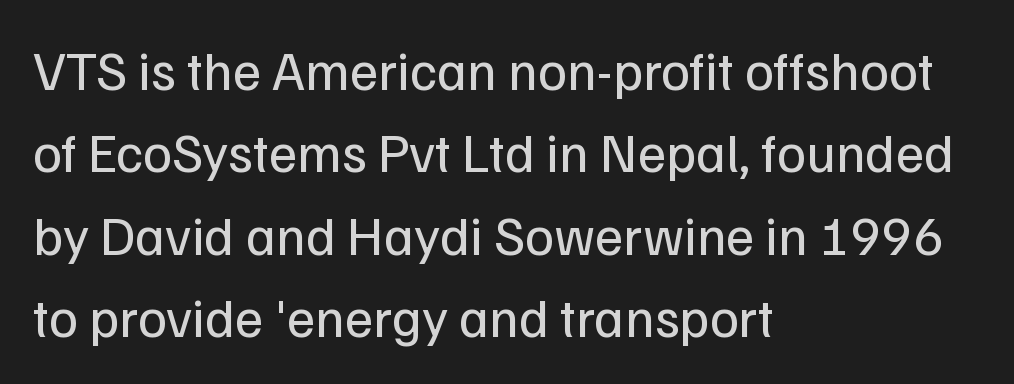
{"serif": "no", "italic": "no", "bold": "no", "weight": "regular", "width": "normal", "stroke_contrast": "low", "x_height": "medium", "monospaced": "no", "underline": "no", "align": "left", "line_spacing": "normal", "line_spacing_ratio": 1.5, "letter_spacing": "normal", "letter_spacing_em": 0.0, "glyph_px": 55}
